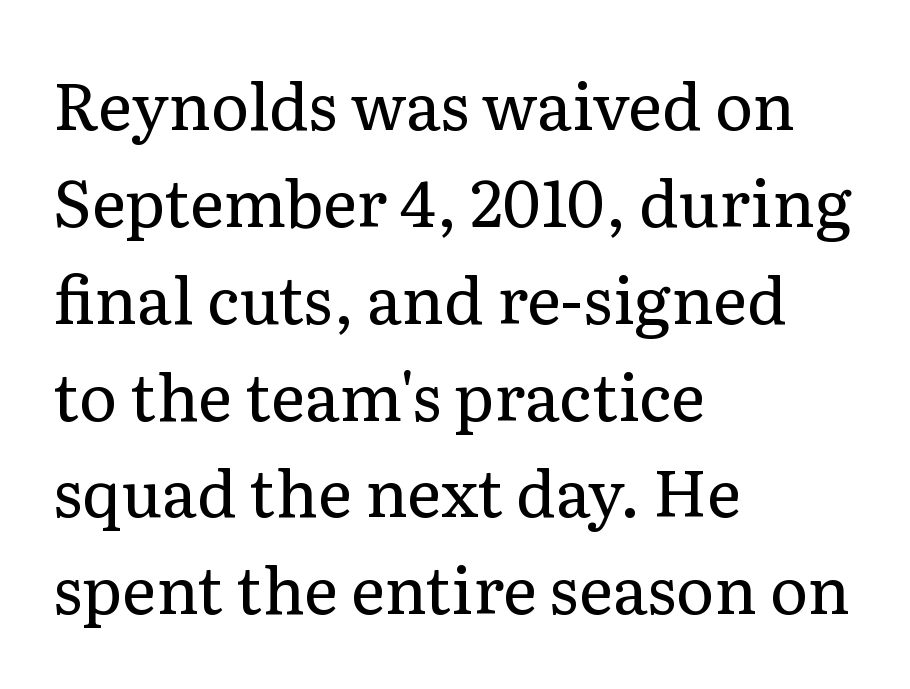
Stems and bowls with no extra thickness — not bold. The leading is moderate, giving the passage an even texture. The text was rendered using a seriffed face with decorative stroke endings. The compositor pushed each line to the left boundary. Inter-character spacing is left at the font's built-in metrics. Varying glyph widths throughout — classic text-font behaviour.
